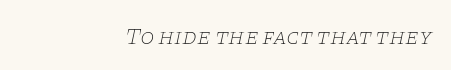
Q: Is the text bold? A: No.
Q: Is the text italic (slanted)? A: Yes, it leans right by about 11 degrees.
Q: Is the text underlined? A: No.
Q: How is the paragraph aligned? A: Right-aligned.
Q: Is the spacing between letters normal or unusually wide? A: Normal.
